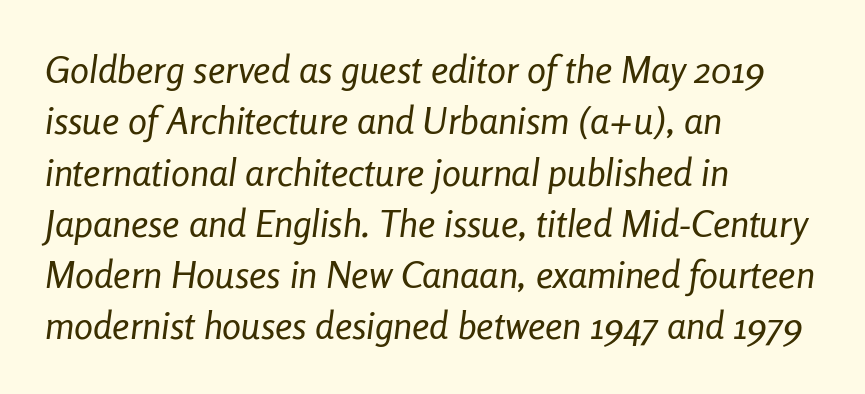
Character widths vary here, with narrow letters taking less room than wide ones. Does extra space separate the letters? No, they use regular spacing. A quiet, ordinary-to-light weight characterises the typeface. One-word summary of the alignment: left. Line spacing here is normal. It's the slanting kind of type.
